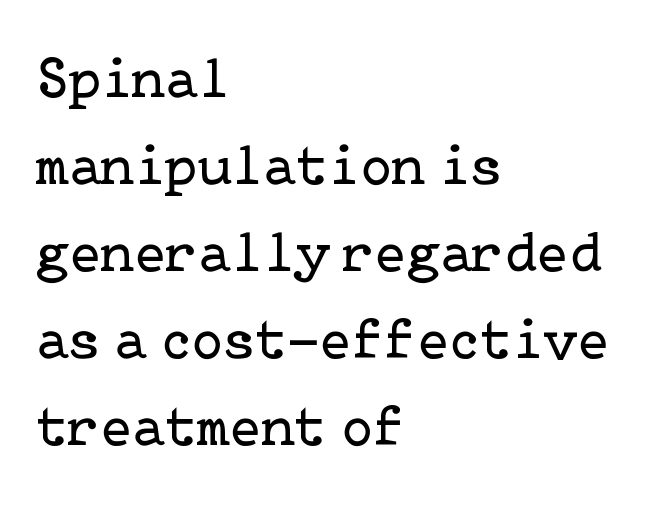
This rendering uses left alignment, leaving the right contour irregular. Weight: regular or lighter. Only glyphs here, with clear space below each row. Line spacing here is normal. What kind of face is this? One with serifs. Every character sits straight up, as roman type does.
